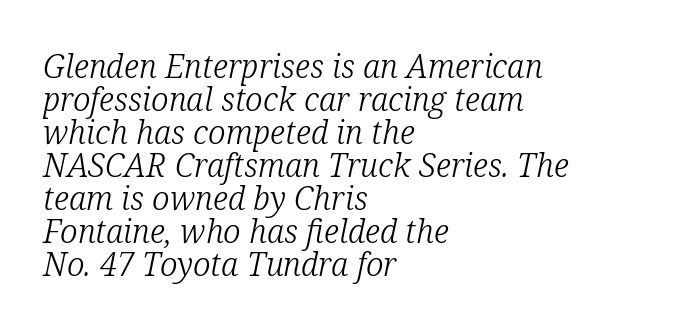
The image shows 32 px light serif type, italic (leaning right); set left-aligned, tight line spacing (1.03x), normal letter spacing, not underlined; low stroke contrast and a medium x-height.
